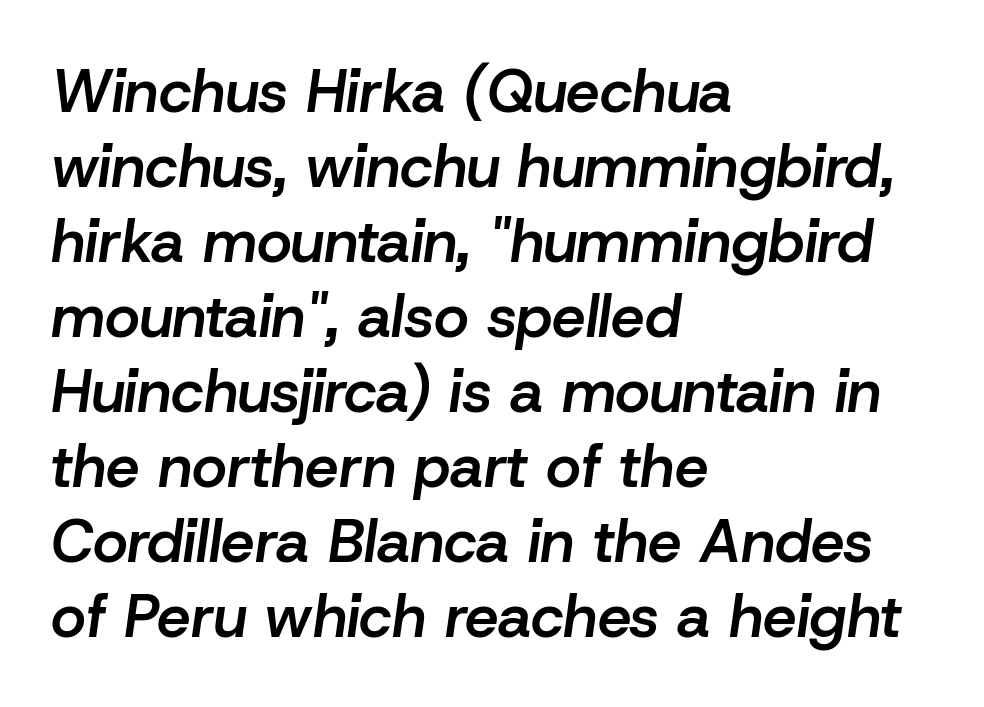
The image shows 60 px semibold type, italic (leaning right); set left-aligned, normal line spacing (1.25x), normal letter spacing, not underlined; low stroke contrast and a medium x-height.
